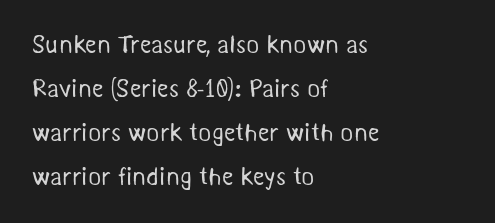
{"bold": "no", "underline": "no", "align": "left", "line_spacing_ratio": 1.76, "letter_spacing": "normal", "letter_spacing_em": 0.0, "glyph_px": 25}
